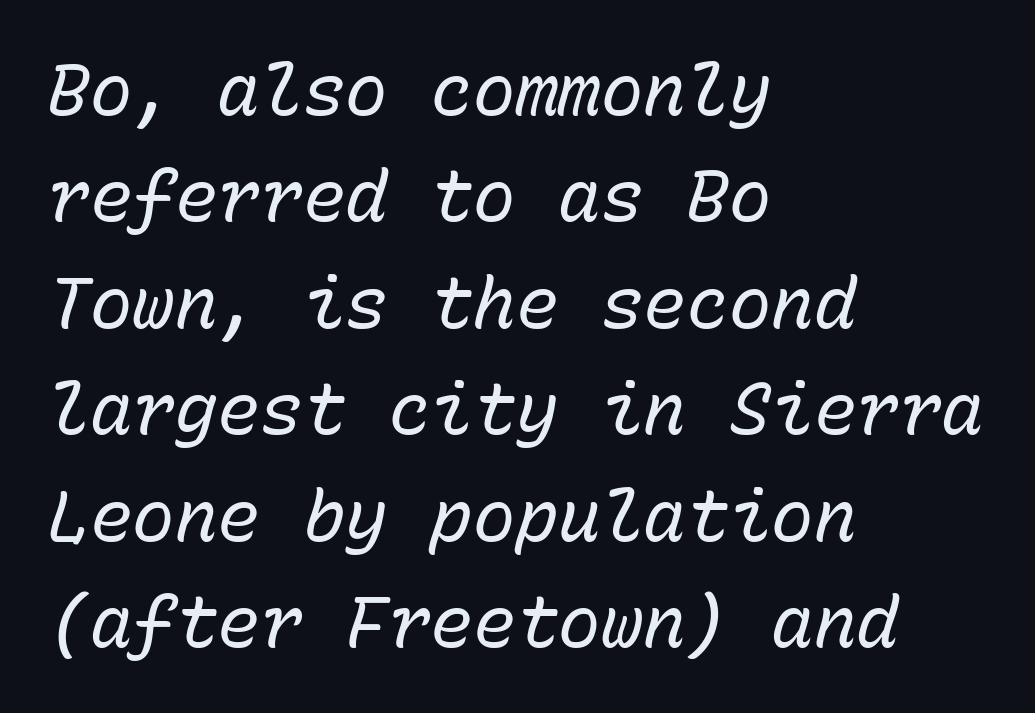
Q: Is the text bold? A: No.
Q: Is the text italic (slanted)? A: Yes, it leans right by about 15 degrees.
Q: Is the text underlined? A: No.
Q: How is the paragraph aligned? A: Left-aligned.
Q: Is the spacing between letters normal or unusually wide? A: Normal.
Q: Is the spacing between lines tight, normal or loose? A: Normal.
Q: Width (condensed, normal, or wide)? A: Normal.
Q: Stroke contrast? A: Low.
Q: x-height? A: Medium.
Q: Monospaced? A: Yes.
